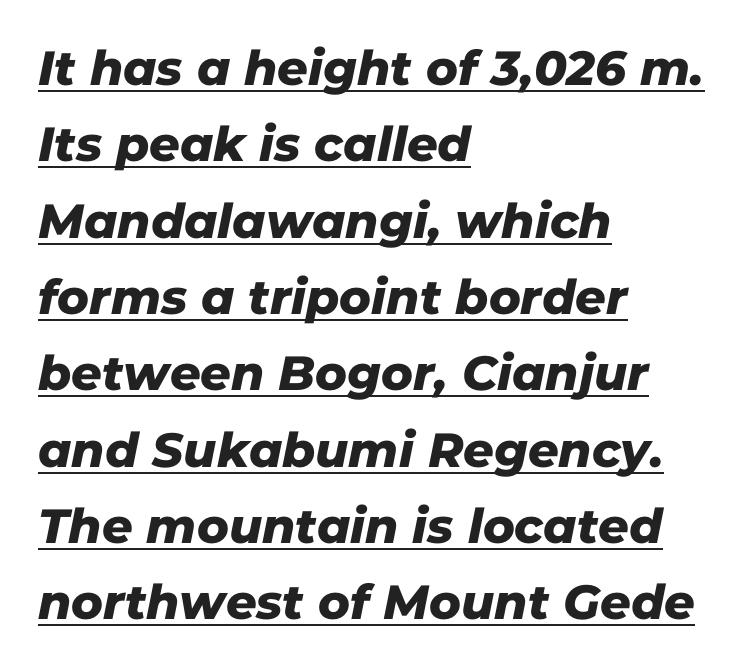
{"serif": "no", "width": "normal", "stroke_contrast": "low", "x_height": "medium", "monospaced": "no", "underline": "yes", "align": "left", "line_spacing": "normal", "line_spacing_ratio": 1.59, "letter_spacing": "normal", "letter_spacing_em": 0.0, "glyph_px": 48}
